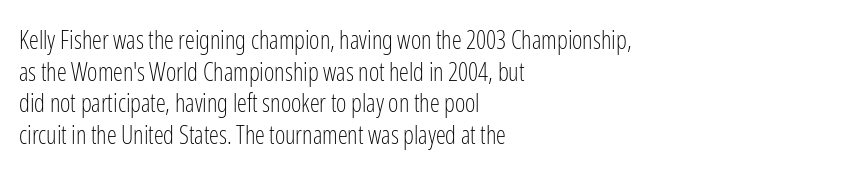
The image shows 25 px text type, upright; set left-aligned, normal line spacing (1.27x), normal letter spacing, not underlined.
